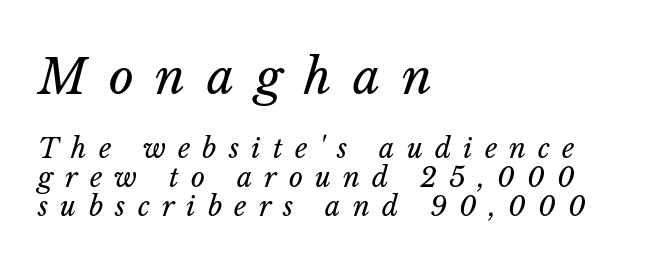
Bigger letters appear in the top chunk; the bottom chunk is reduced. Here the glyphs are tracked loosely, breaking word shapes into spaced letters. Summary of vertical rhythm: compact, with narrow interline spacing. The passage shown is typed in a proportional face where columns would drift.
